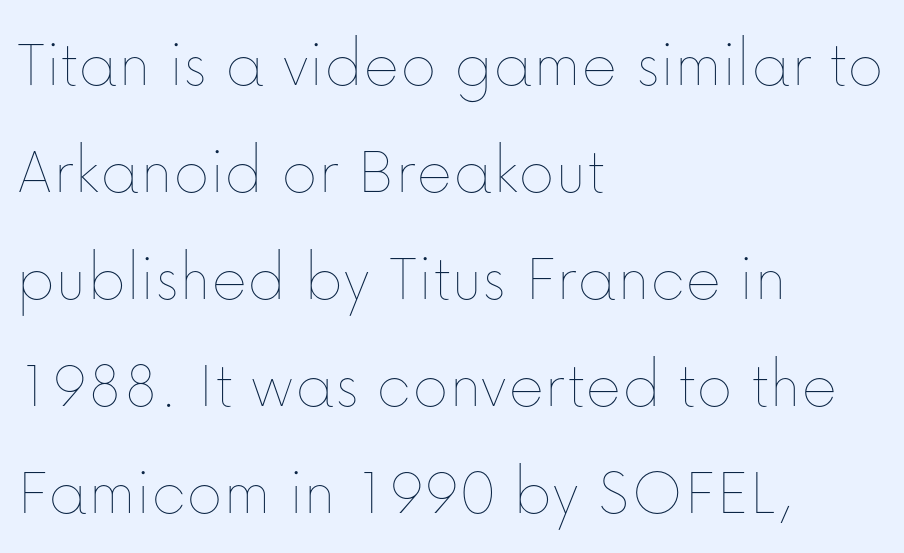
The image shows 69 px thin type, upright; set left-aligned, normal line spacing (1.55x), normal letter spacing, not underlined; low stroke contrast and a medium x-height.
